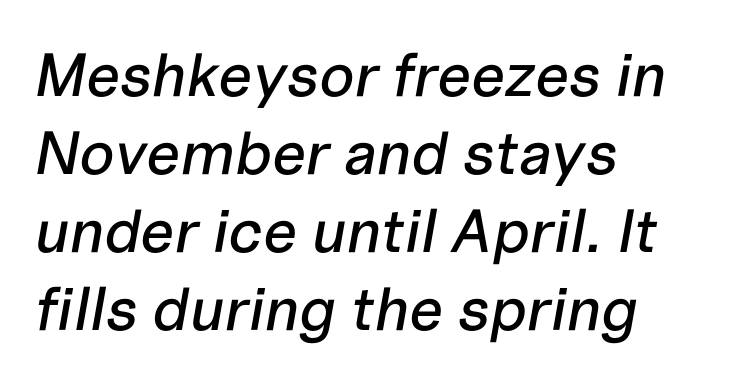
The horizontal fit of the characters is conventional and even. The vertical gap from one line to the next is medium. Underlining? Definitely not there. The ragged edge is on the right, which tells us the setting is flush left.
